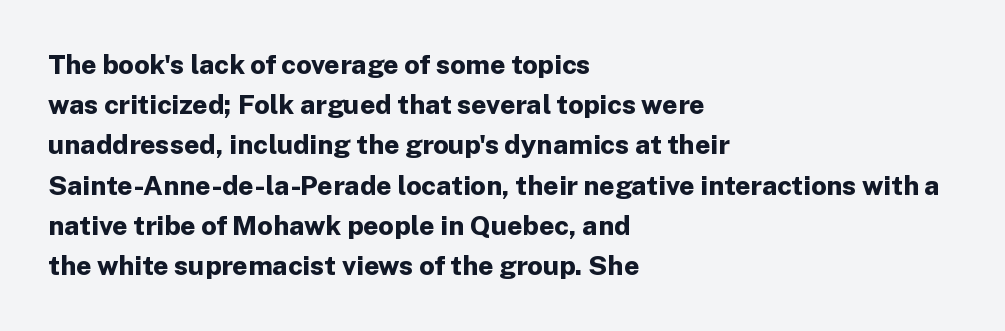
Q: Is the text bold? A: Yes.
Q: Is the text italic (slanted)? A: No, it is upright.
Q: Is the text underlined? A: No.
Q: How is the paragraph aligned? A: Left-aligned.
Q: Is the spacing between letters normal or unusually wide? A: Normal.
Q: Is the spacing between lines tight, normal or loose? A: Normal.
